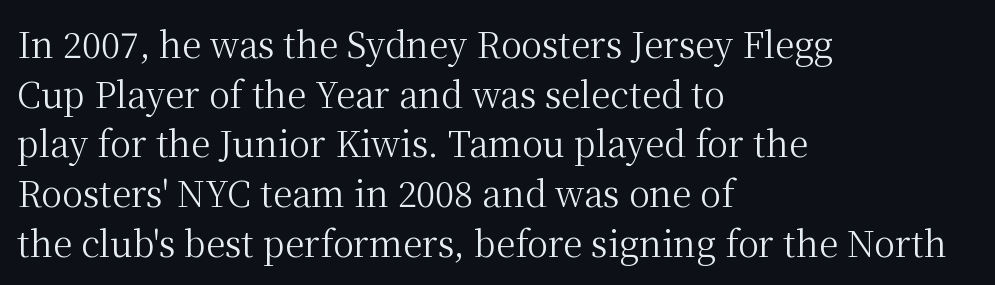
{"serif": "yes", "italic": "no", "bold": "no", "weight": "regular", "width": "normal", "stroke_contrast": "medium", "x_height": "medium", "monospaced": "no", "underline": "no", "align": "left", "line_spacing": "normal", "line_spacing_ratio": 1.42, "letter_spacing": "normal", "letter_spacing_em": 0.0, "glyph_px": 35}
